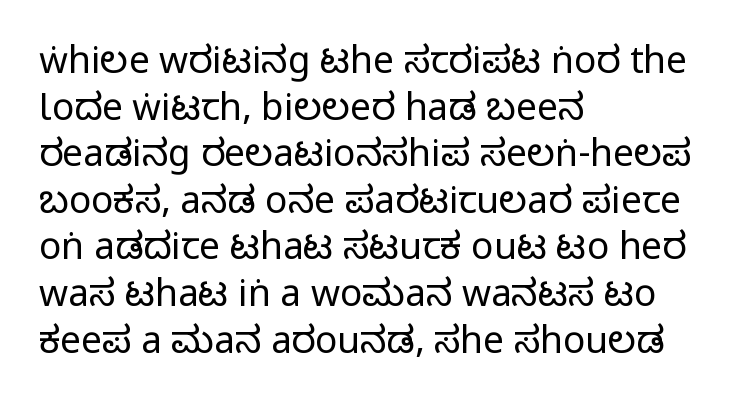
Does extra space separate the letters? No, they use regular spacing. Quick note: not italic, upright. Serifs: no, the terminals of the letterforms are clean. Vertically, the passage feels balanced, rows spaced as you'd expect. The weight tops out at a normal text grade. Descender tails drop into unmarked territory.
